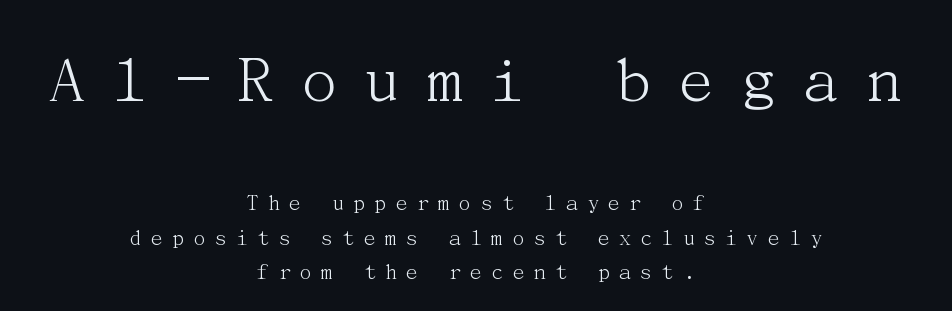
Q: Is the text bold? A: No.
Q: Is the text italic (slanted)? A: No, it is upright.
Q: Is the typeface a serif or a sans-serif typeface? A: Serif.
Q: Is the text underlined? A: No.
Q: How is the paragraph aligned? A: Centered.
Q: Is the spacing between letters normal or unusually wide? A: Unusually wide.
Q: Is the spacing between lines tight, normal or loose? A: Normal.
Q: Which block of text is set in a larger size, the first (top) or the second (bottom)? A: The first (top) one.
Q: Width (condensed, normal, or wide)? A: Normal.
Q: Stroke contrast? A: Medium.
Q: x-height? A: Medium.
